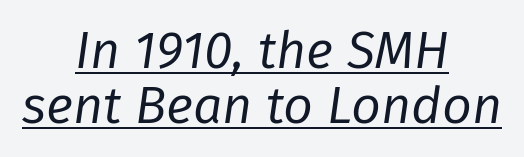
The image shows 52 px regular-weight type, italic (leaning right); set centered, tight line spacing (1.06x), normal letter spacing, underlined; low stroke contrast and a medium x-height.
